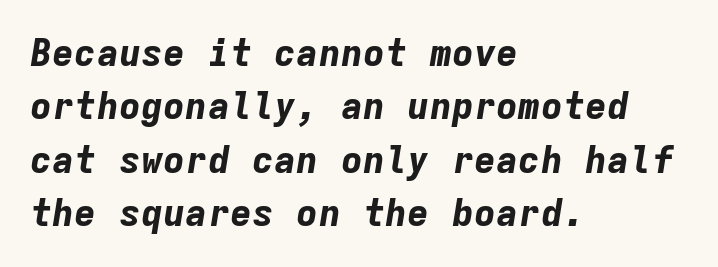
{"italic": "yes", "lean": "right", "slant_degrees": 9, "bold": "yes", "weight": "bold", "width": "normal", "stroke_contrast": "low", "x_height": "medium", "monospaced": "yes", "underline": "no", "align": "left", "line_spacing": "normal", "line_spacing_ratio": 1.44, "letter_spacing": "normal", "letter_spacing_em": 0.0, "glyph_px": 37}
